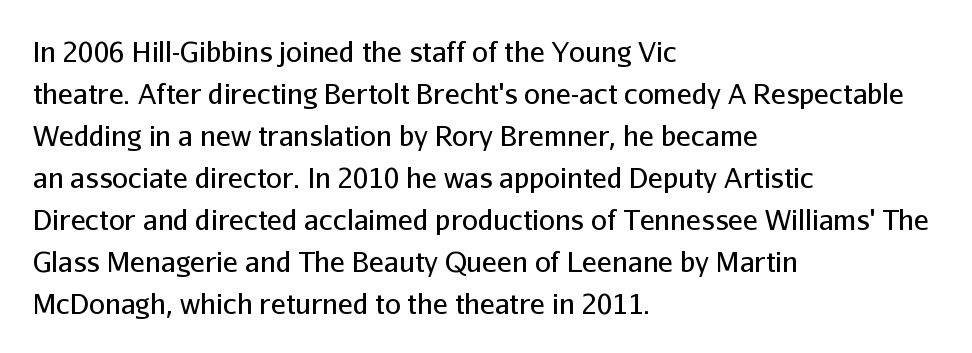
The horizontal fit of the characters is conventional and even. Unlike a traditional serif, this face leaves its strokes unadorned. You could not count columns in this text — the font is proportionally spaced. Italic? Not at all — the glyphs are vertical. The face looks like a standard text weight, possibly lighter.
